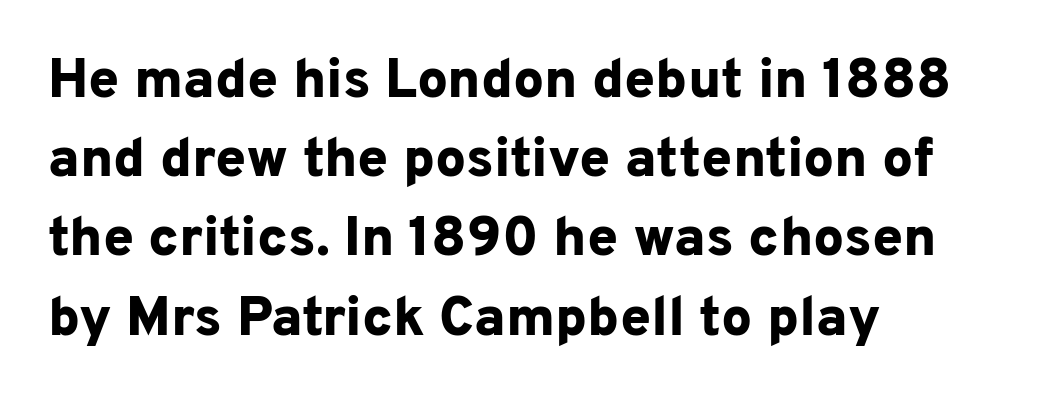
Summary of weight: heavy, a full bold. Honestly, the letter spacing is just normal — you wouldn't notice it. Has an underline been added? It has not. Casual observation: everything's shoved over to the left. A typesetter would call this proportional, since set widths differ per character.
